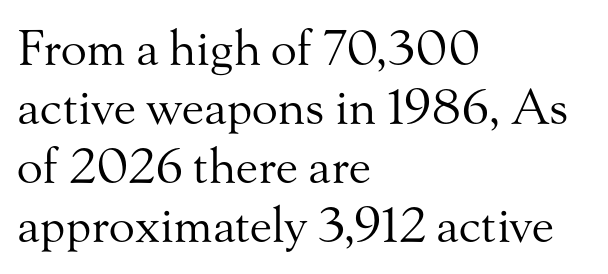
The image shows 48 px regular-weight serif type, upright; set left-aligned, line spacing 1.23x, normal letter spacing, not underlined; medium stroke contrast and a small x-height.
